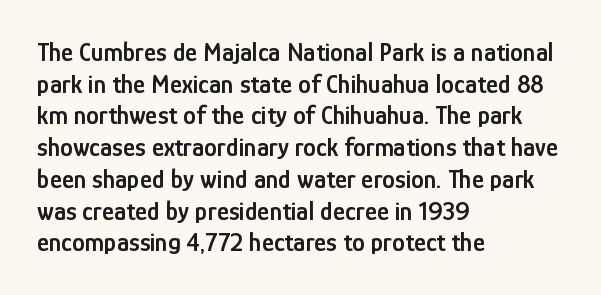
Each row of text sits above clean, open space. Typesetter's note: demi weight, one step under bold. Is the block centered? No — it sits flush against the left margin. Posture: straight, roman, zero tilt. The letterforms sit shoulder to shoulder at normal distance.
